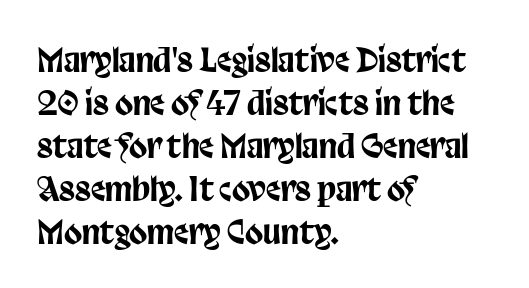
{"serif": "no", "italic": "no", "width": "condensed", "stroke_contrast": "low", "x_height": "large", "monospaced": "no", "underline": "no", "align": "left", "line_spacing": "normal", "line_spacing_ratio": 1.3, "letter_spacing": "normal", "letter_spacing_em": 0.0, "glyph_px": 33}
